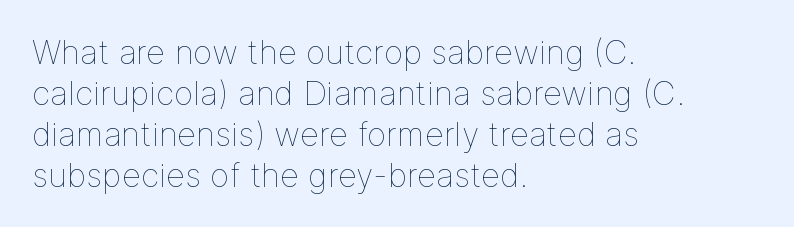
{"italic": "no", "bold": "no", "weight": "thin", "width": "normal", "stroke_contrast": "low", "x_height": "medium", "monospaced": "no", "underline": "no", "align": "left", "line_spacing_ratio": 1.24, "letter_spacing": "normal", "letter_spacing_em": 0.0, "glyph_px": 33}
